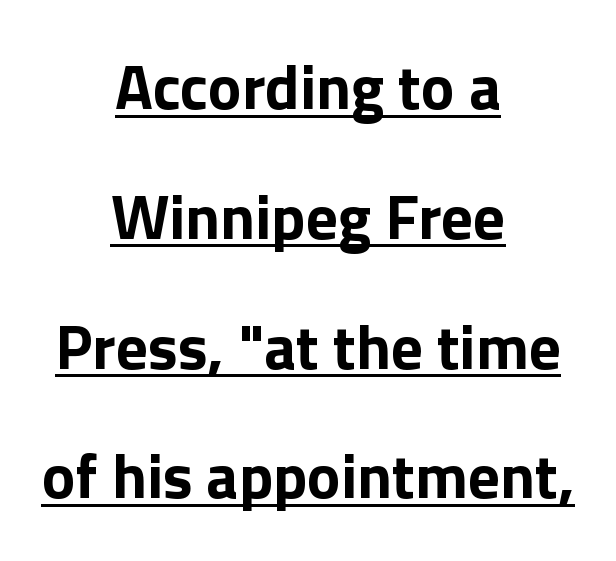
The image shows 63 px bold sans-serif type, upright; set centered, loose line spacing (2.06x), normal letter spacing, underlined; a medium x-height.
